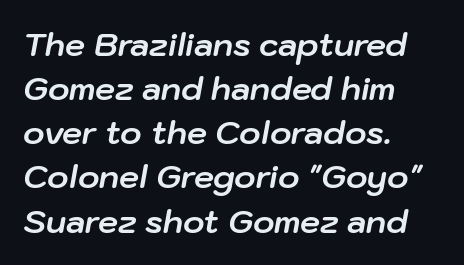
Q: Is the text bold? A: Yes.
Q: Is the text italic (slanted)? A: Yes, it leans right by about 10 degrees.
Q: Is the text underlined? A: No.
Q: How is the paragraph aligned? A: Left-aligned.
Q: Is the spacing between letters normal or unusually wide? A: Normal.
Q: Is the spacing between lines tight, normal or loose? A: Normal.
Q: Width (condensed, normal, or wide)? A: Normal.
Q: Stroke contrast? A: Low.
Q: x-height? A: Medium.
Q: Monospaced? A: No.
